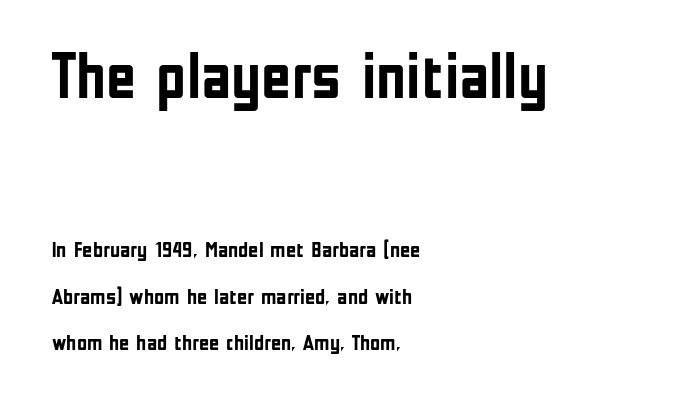
Q: Is the text bold? A: Yes.
Q: Is the text italic (slanted)? A: No, it is upright.
Q: Is the typeface a serif or a sans-serif typeface? A: Sans-serif.
Q: Is the text underlined? A: No.
Q: How is the paragraph aligned? A: Left-aligned.
Q: Is the spacing between letters normal or unusually wide? A: Normal.
Q: Is the spacing between lines tight, normal or loose? A: Loose.
Q: Which block of text is set in a larger size, the first (top) or the second (bottom)? A: The first (top) one.
Q: Width (condensed, normal, or wide)? A: Condensed.
Q: Stroke contrast? A: Low.
Q: x-height? A: Medium.
Q: Monospaced? A: No.
